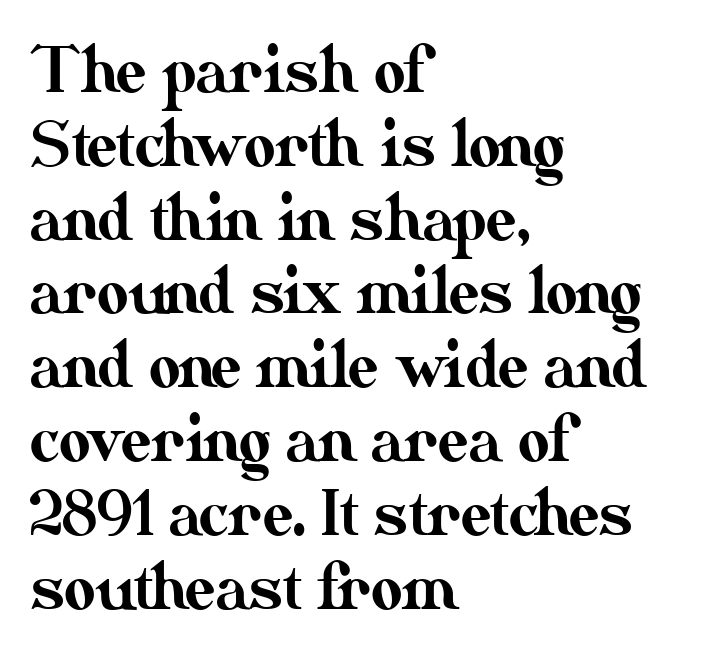
Q: Is the text italic (slanted)? A: No, it is upright.
Q: Is the text underlined? A: No.
Q: How is the paragraph aligned? A: Left-aligned.
Q: Is the spacing between letters normal or unusually wide? A: Normal.
Q: Width (condensed, normal, or wide)? A: Normal.
Q: Stroke contrast? A: Medium.
Q: x-height? A: Small.
Q: Monospaced? A: No.
